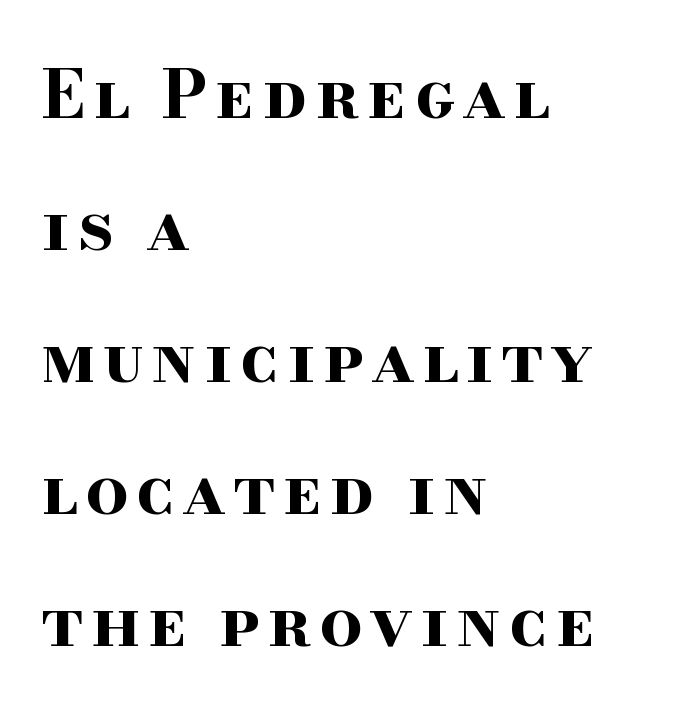
The image shows 68 px bold, wide serif type, upright; set left-aligned, loose line spacing (1.94x), not underlined; high stroke contrast and a small x-height.
